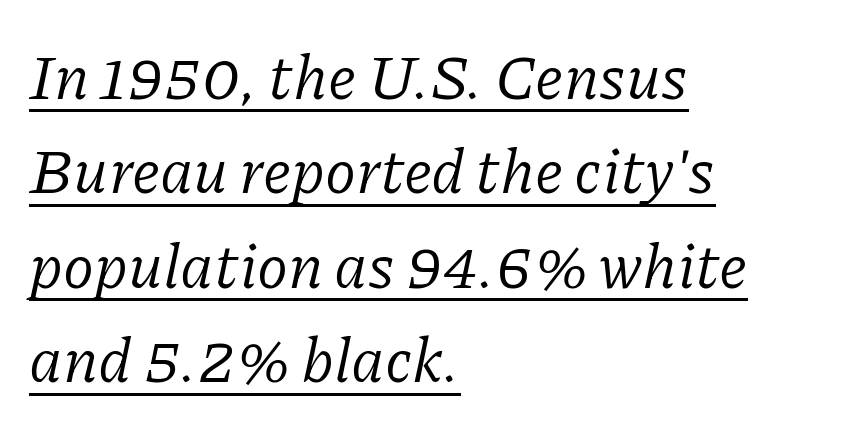
{"serif": "yes", "italic": "yes", "lean": "right", "slant_degrees": 11, "bold": "no", "weight": "regular", "width": "normal", "stroke_contrast": "low", "x_height": "medium", "monospaced": "no", "underline": "yes", "align": "left", "line_spacing": "normal", "line_spacing_ratio": 1.5, "letter_spacing": "normal", "letter_spacing_em": 0.0, "glyph_px": 63}
